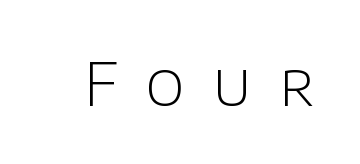
{"serif": "no", "italic": "no", "bold": "no", "weight": "light", "width": "normal", "stroke_contrast": "low", "x_height": "large", "monospaced": "no", "underline": "no", "letter_spacing": "wide", "letter_spacing_em": 0.47, "glyph_px": 59}
